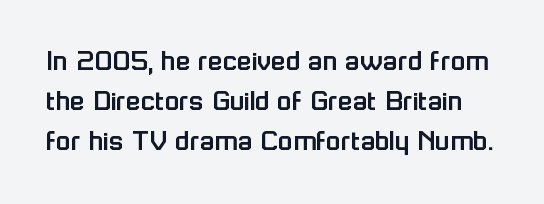
{"serif": "no", "italic": "no", "width": "normal", "stroke_contrast": "low", "x_height": "medium", "monospaced": "no", "underline": "no", "line_spacing": "normal", "line_spacing_ratio": 1.34, "letter_spacing": "normal", "letter_spacing_em": 0.0, "glyph_px": 30}
